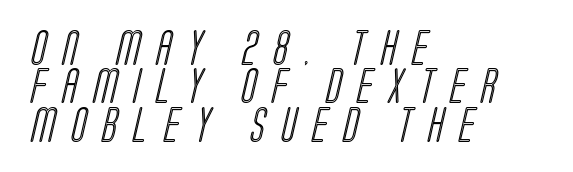
In terms of leading, this rendering errs on the cramped side. The strip under each line holds only bare page. Each word looks stretched out because of the extra space between its letters. Casual observation: everything's shoved over to the left.
